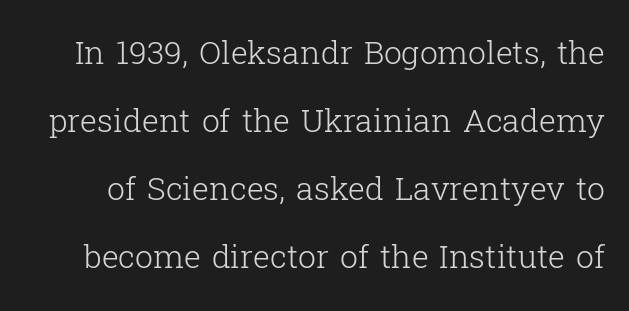
No heavy texture on the line: the type isn't bold. These lines are rendered in a variable-pitch font. Posture: straight, roman, zero tilt. One glance says open: line gaps are wider than usual. A bare baseline throughout the passage.
